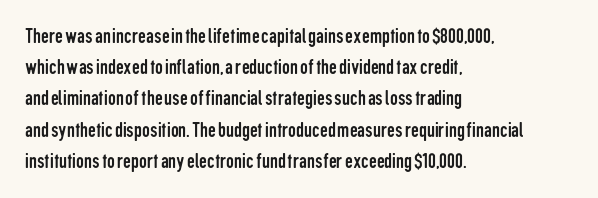
Q: Is the text bold? A: No.
Q: Is the text italic (slanted)? A: No, it is upright.
Q: Is the text underlined? A: No.
Q: How is the paragraph aligned? A: Left-aligned.
Q: Is the spacing between letters normal or unusually wide? A: Normal.
Q: Is the spacing between lines tight, normal or loose? A: Normal.
